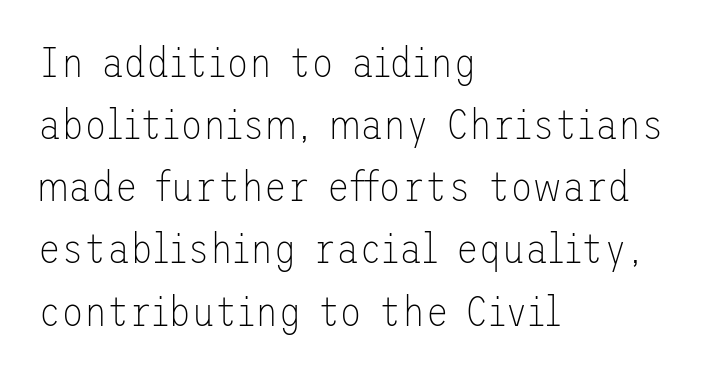
The image shows 42 px thin sans-serif type, upright; set left-aligned, normal line spacing (1.48x), normal letter spacing, not underlined; low stroke contrast and a medium x-height.
